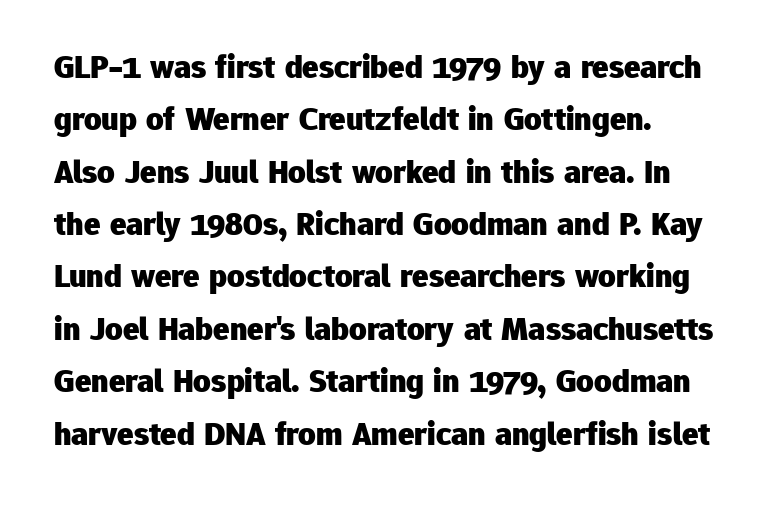
The image shows 34 px heavy sans-serif type, upright; set normal line spacing (1.54x), normal letter spacing, not underlined; low stroke contrast and a medium x-height.
